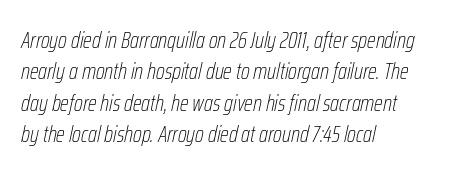
Q: Is the text bold? A: No.
Q: Is the text italic (slanted)? A: Yes, it leans right by about 12 degrees.
Q: Is the text underlined? A: No.
Q: How is the paragraph aligned? A: Left-aligned.
Q: Is the spacing between letters normal or unusually wide? A: Normal.
Q: Is the spacing between lines tight, normal or loose? A: Normal.
